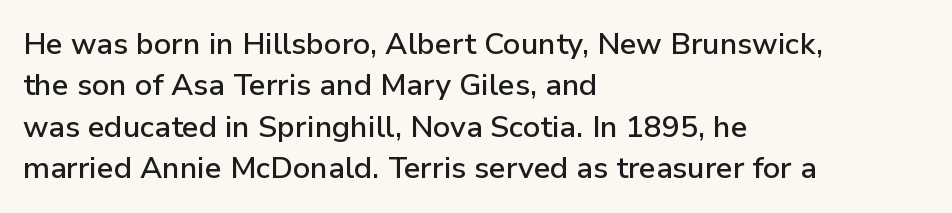
Posture: upright roman. The passage shown is typed in a proportional face where columns would drift. Standard letterfit; no display-style spreading of the glyphs. Glance below the letters and you will spot only blank space.
